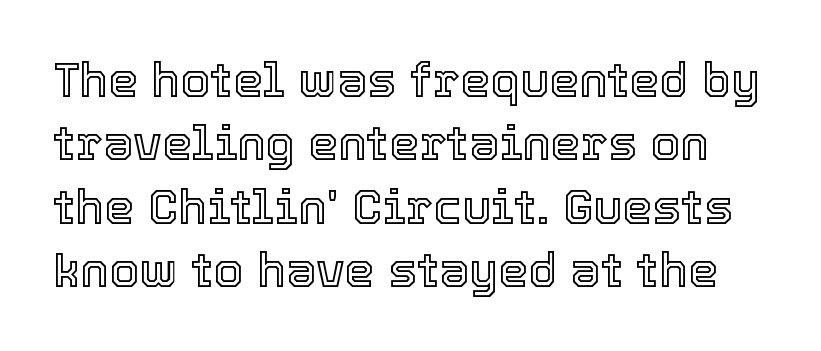
{"italic": "no", "width": "normal", "x_height": "medium", "monospaced": "no", "underline": "no", "line_spacing": "normal", "line_spacing_ratio": 1.32, "letter_spacing": "normal", "letter_spacing_em": 0.0, "glyph_px": 48}
